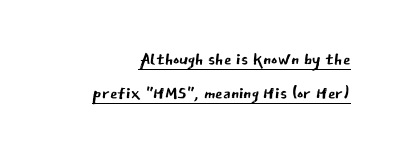
The image shows 24 px text type, upright; set normal line spacing (1.43x), normal letter spacing, underlined.
